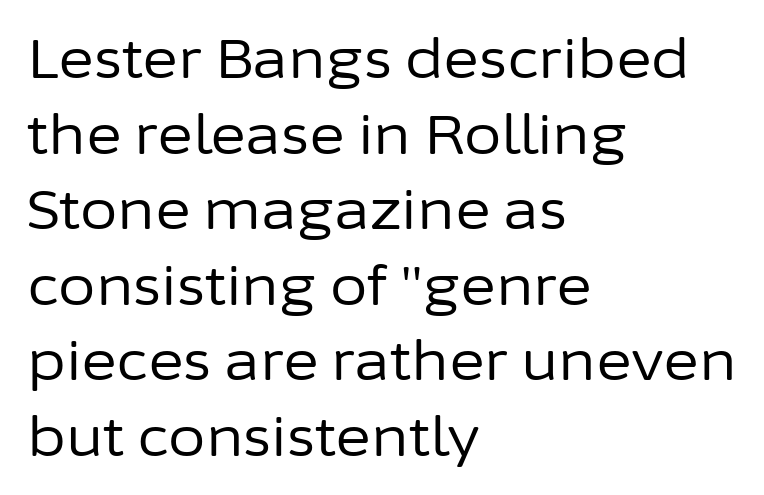
If you measured baseline to baseline, you'd find a middling distance. Note the varied advance widths — an 'i' is clearly narrower than an 'm'. Alignment: flush left. The lettering holds an erect, upright posture throughout. The text was rendered using a sans face with plain stroke endings. A quiet, ordinary-to-light weight characterises the typeface.
